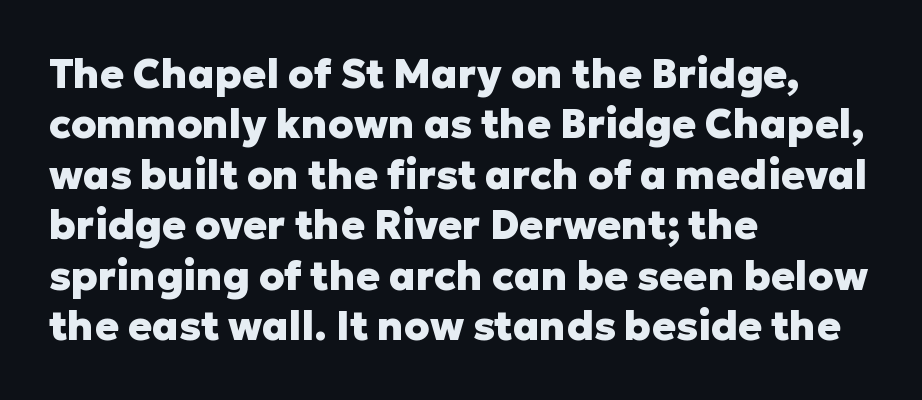
Q: Is the text bold? A: Yes.
Q: Is the text italic (slanted)? A: No, it is upright.
Q: Is the typeface a serif or a sans-serif typeface? A: Sans-serif.
Q: Is the text underlined? A: No.
Q: How is the paragraph aligned? A: Left-aligned.
Q: Is the spacing between letters normal or unusually wide? A: Normal.
Q: Is the spacing between lines tight, normal or loose? A: Normal.
Q: Width (condensed, normal, or wide)? A: Normal.
Q: Stroke contrast? A: Low.
Q: x-height? A: Medium.
Q: Monospaced? A: No.
